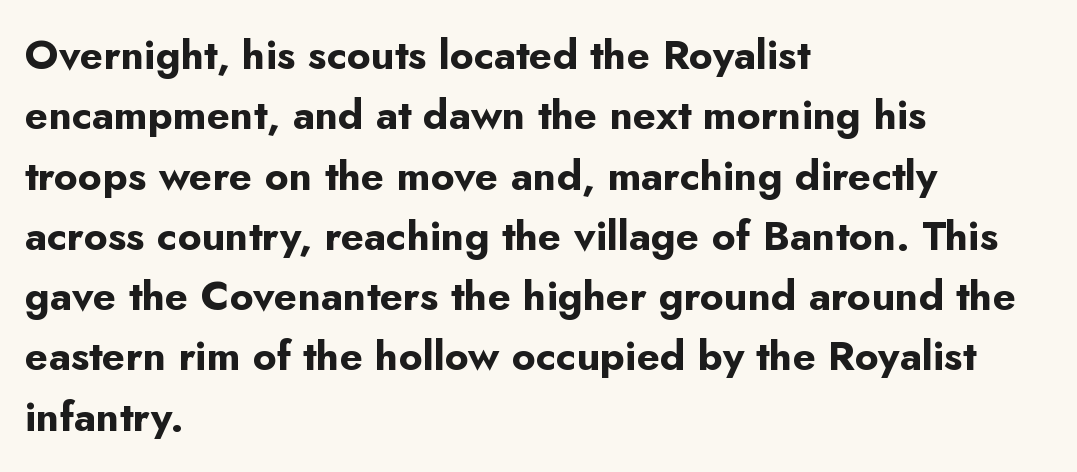
{"serif": "no", "italic": "no", "bold": "yes", "weight": "bold", "width": "normal", "stroke_contrast": "low", "x_height": "small", "monospaced": "no", "underline": "no", "align": "left", "line_spacing": "normal", "line_spacing_ratio": 1.47, "letter_spacing": "normal", "letter_spacing_em": 0.0, "glyph_px": 41}
